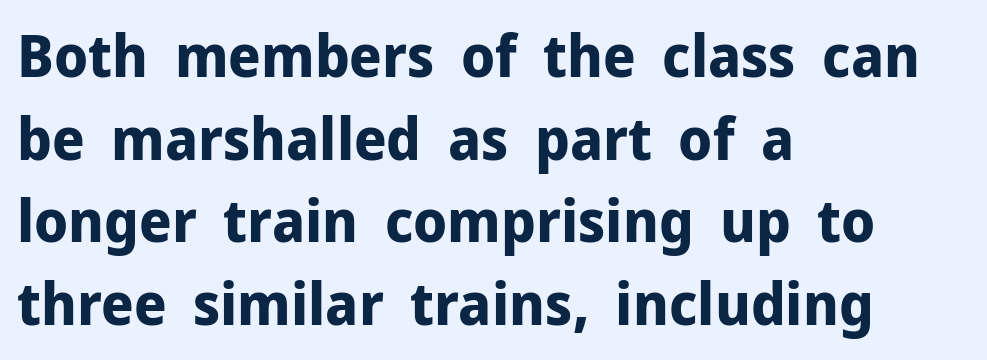
The image shows 59 px bold sans-serif type, upright; set left-aligned, normal line spacing (1.4x), normal letter spacing, not underlined; low stroke contrast and a medium x-height.
